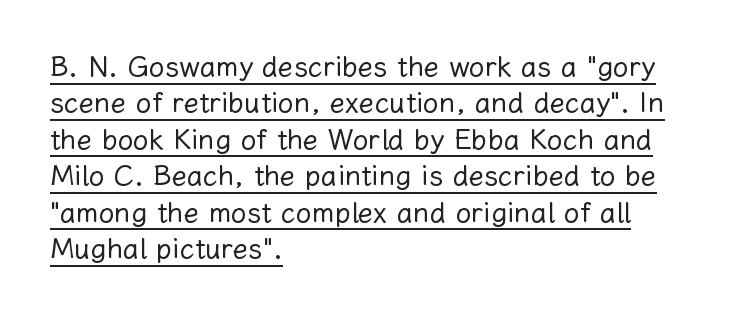
Q: Is the text bold? A: No.
Q: Is the text italic (slanted)? A: No, it is upright.
Q: Is the text underlined? A: Yes.
Q: How is the paragraph aligned? A: Left-aligned.
Q: Is the spacing between letters normal or unusually wide? A: Normal.
Q: Is the spacing between lines tight, normal or loose? A: Normal.
Q: Width (condensed, normal, or wide)? A: Normal.
Q: Stroke contrast? A: Low.
Q: x-height? A: Medium.
Q: Monospaced? A: No.
